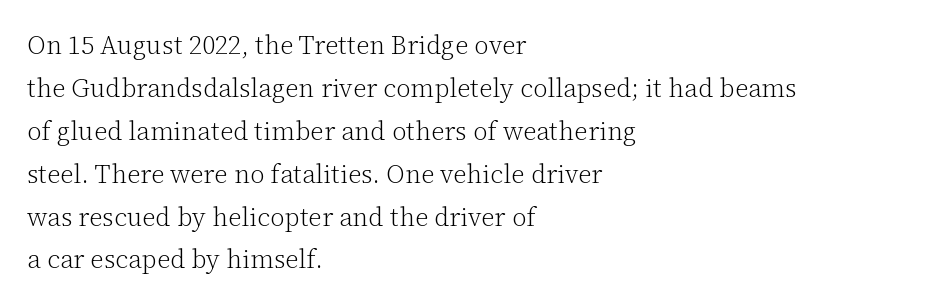
No letter is thick-stroked: the sample isn't bold. The specimen reads as upright at a glance. Compared with typical paragraphs, the rows here are spaced about the same. This rendering uses left alignment, leaving the right contour irregular. This rendering features lettering with no underline. In terms of letterspacing, this is plain default setting.
